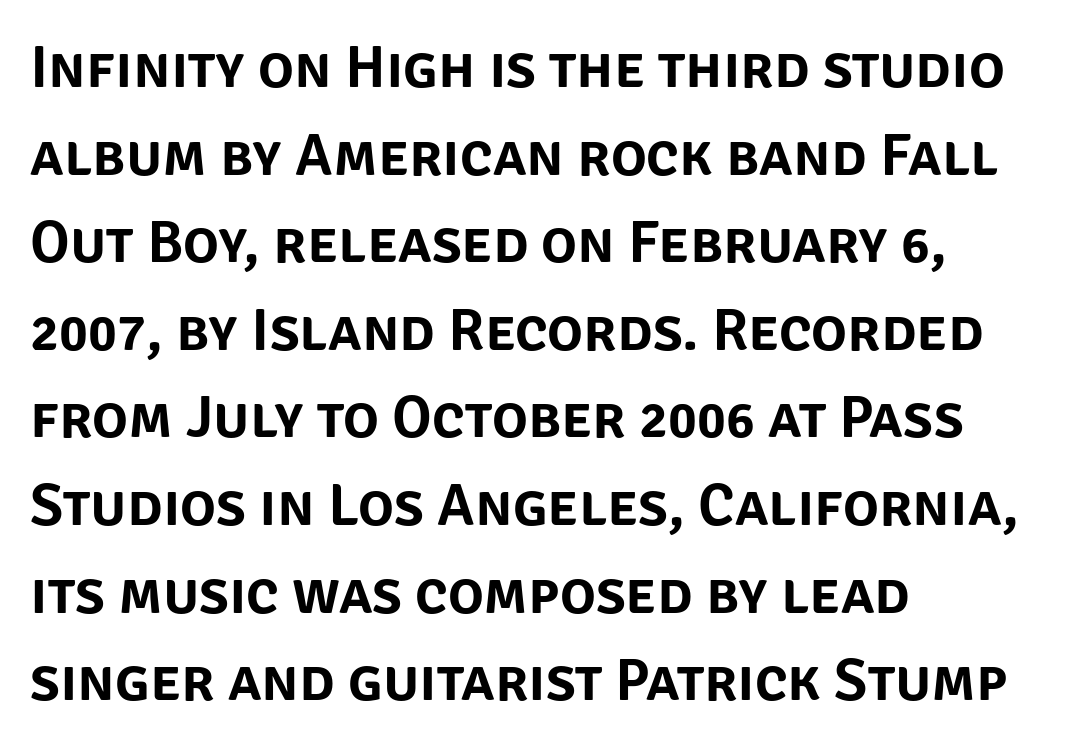
{"serif": "no", "italic": "no", "width": "normal", "stroke_contrast": "low", "x_height": "large", "monospaced": "no", "underline": "no", "align": "left", "line_spacing": "normal", "line_spacing_ratio": 1.46, "letter_spacing": "normal", "letter_spacing_em": 0.0, "glyph_px": 60}
